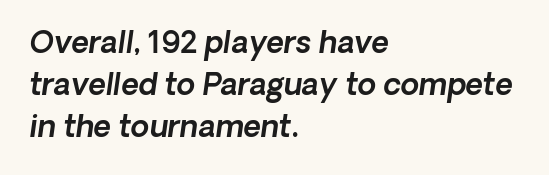
The typography opts for an oblique posture over an upright one. Normally led — the rows are evenly, conventionally spaced. The gap between lines stays unmarked. The rendering uses natural spacing where letterforms have individual widths. A student would call this left alignment; a typographer would say flush left, rag right.
